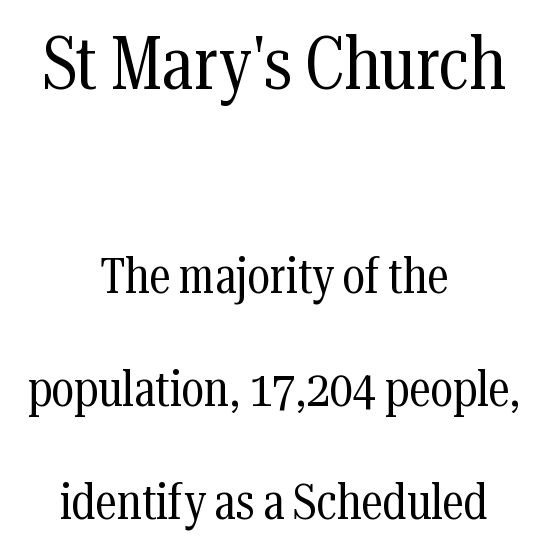
Q: Is the text bold? A: No.
Q: Is the text italic (slanted)? A: No, it is upright.
Q: Is the typeface a serif or a sans-serif typeface? A: Serif.
Q: Is the text underlined? A: No.
Q: How is the paragraph aligned? A: Centered.
Q: Is the spacing between letters normal or unusually wide? A: Normal.
Q: Is the spacing between lines tight, normal or loose? A: Loose.
Q: Which block of text is set in a larger size, the first (top) or the second (bottom)? A: The first (top) one.
Q: Width (condensed, normal, or wide)? A: Condensed.
Q: Stroke contrast? A: Medium.
Q: x-height? A: Medium.
Q: Monospaced? A: No.
